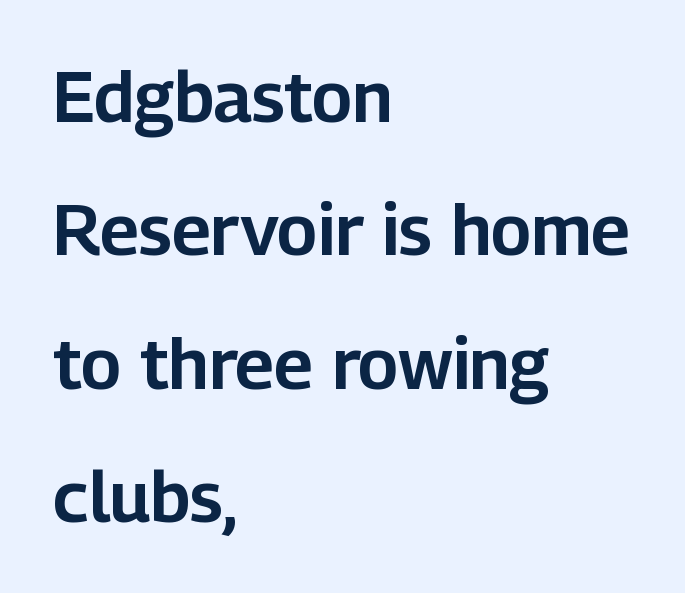
Q: Is the text italic (slanted)? A: No, it is upright.
Q: Is the typeface a serif or a sans-serif typeface? A: Sans-serif.
Q: Is the text underlined? A: No.
Q: How is the paragraph aligned? A: Left-aligned.
Q: Is the spacing between letters normal or unusually wide? A: Normal.
Q: Width (condensed, normal, or wide)? A: Normal.
Q: Stroke contrast? A: Low.
Q: x-height? A: Medium.
Q: Monospaced? A: No.
